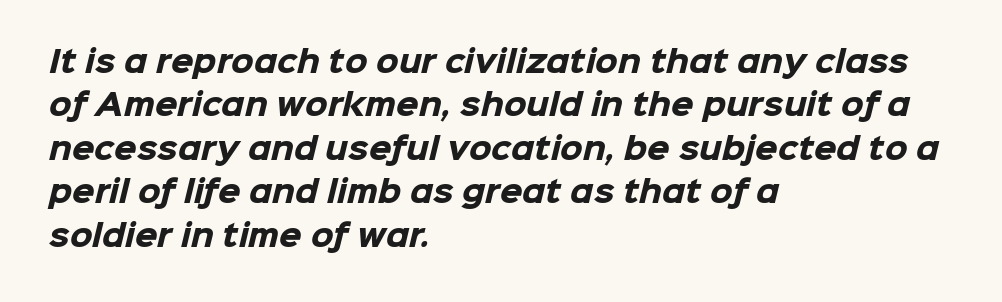
{"serif": "no", "bold": "yes", "weight": "heavy", "width": "normal", "stroke_contrast": "low", "x_height": "medium", "monospaced": "no", "underline": "no", "align": "left", "line_spacing": "normal", "line_spacing_ratio": 1.5, "letter_spacing": "normal", "letter_spacing_em": 0.0, "glyph_px": 29}
